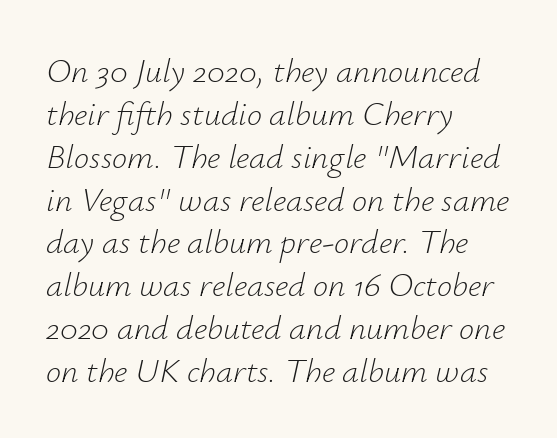
The image shows 34 px light type, italic (leaning right); set left-aligned, normal line spacing (1.26x), normal letter spacing, not underlined; low stroke contrast and a small x-height.
